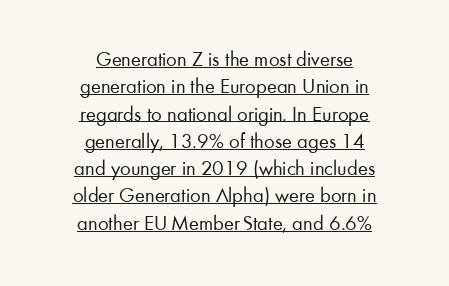
{"italic": "no", "bold": "no", "underline": "yes", "align": "center", "line_spacing": "normal", "line_spacing_ratio": 1.3, "letter_spacing": "normal", "letter_spacing_em": 0.0, "glyph_px": 21}
